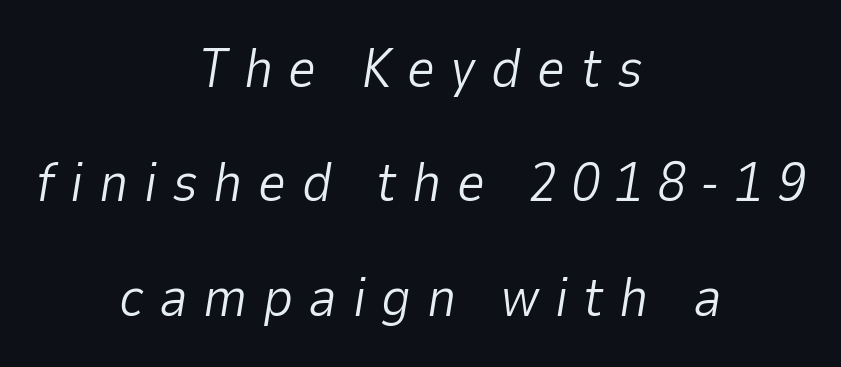
{"italic": "yes", "lean": "right", "slant_degrees": 9, "bold": "no", "weight": "light", "width": "normal", "stroke_contrast": "low", "x_height": "medium", "monospaced": "no", "underline": "no", "align": "center", "line_spacing": "loose", "line_spacing_ratio": 2.08, "letter_spacing": "wide", "letter_spacing_em": 0.28, "glyph_px": 55}
